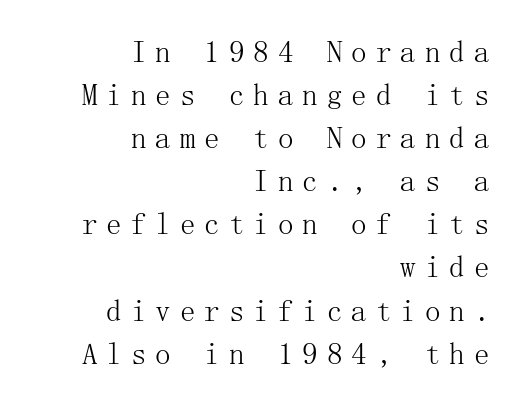
{"serif": "yes", "italic": "no", "bold": "no", "weight": "light", "width": "normal", "stroke_contrast": "medium", "x_height": "medium", "underline": "no", "align": "right", "line_spacing": "normal", "line_spacing_ratio": 1.39, "letter_spacing": "wide", "letter_spacing_em": 0.29, "glyph_px": 31}
